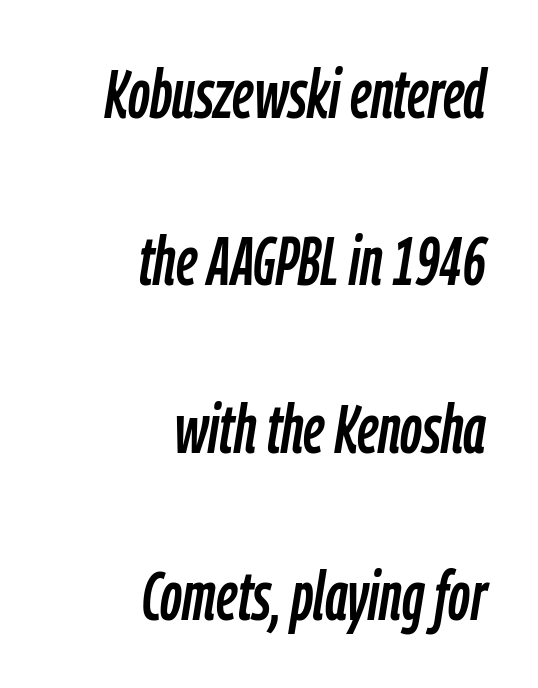
Q: Is the text italic (slanted)? A: Yes, it leans right by about 9 degrees.
Q: Is the text underlined? A: No.
Q: How is the paragraph aligned? A: Right-aligned.
Q: Is the spacing between letters normal or unusually wide? A: Normal.
Q: Is the spacing between lines tight, normal or loose? A: Loose.
Q: Width (condensed, normal, or wide)? A: Condensed.
Q: Stroke contrast? A: Low.
Q: x-height? A: Medium.
Q: Monospaced? A: No.
